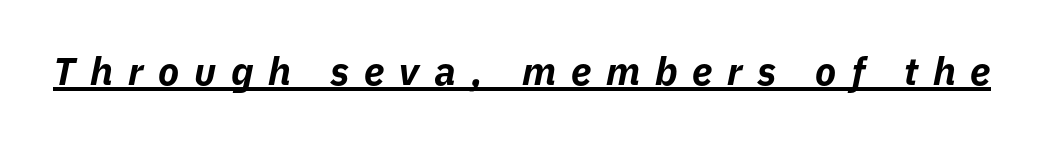
Q: Is the text bold? A: Yes.
Q: Is the text italic (slanted)? A: Yes, it leans right by about 11 degrees.
Q: Is the text underlined? A: Yes.
Q: Is the spacing between letters normal or unusually wide? A: Unusually wide.
Q: Width (condensed, normal, or wide)? A: Normal.
Q: Stroke contrast? A: Low.
Q: x-height? A: Medium.
Q: Monospaced? A: No.
